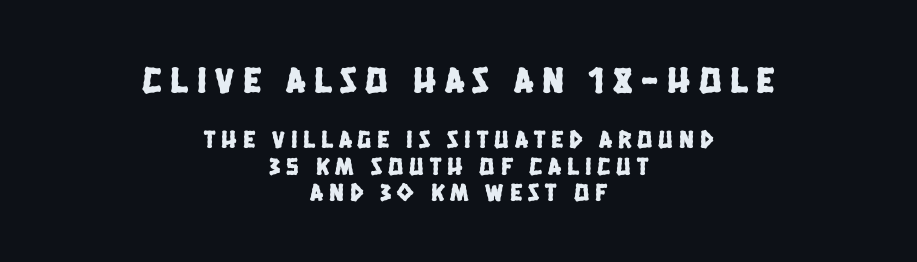
{"serif": "no", "width": "condensed", "stroke_contrast": "low", "x_height": "large", "monospaced": "no", "underline": "no", "align": "center", "line_spacing": "tight", "line_spacing_ratio": 1.05, "letter_spacing": "wide", "letter_spacing_em": 0.24, "larger_block": "first", "size_ratio": 1.48, "glyph_px": 37}
